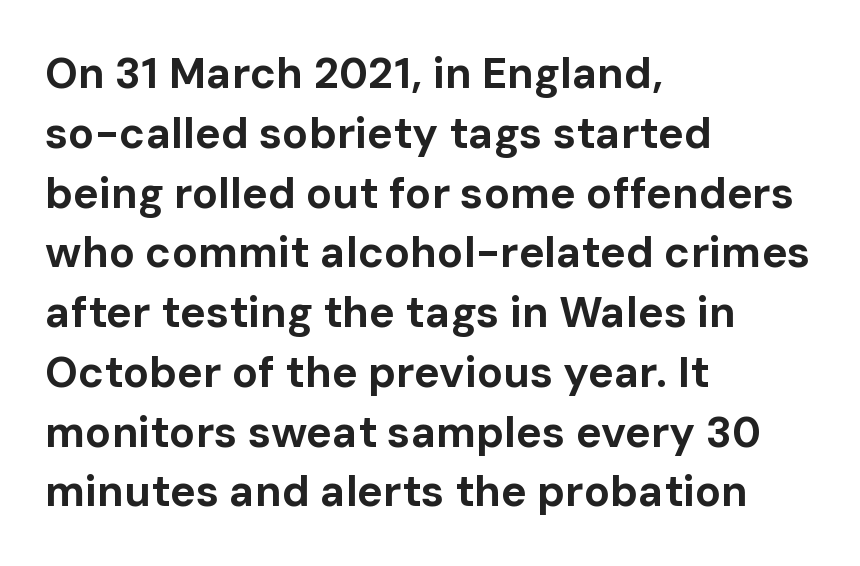
The image shows 43 px bold sans-serif type, upright; set left-aligned, normal line spacing (1.39x), normal letter spacing, not underlined; low stroke contrast and a medium x-height.
